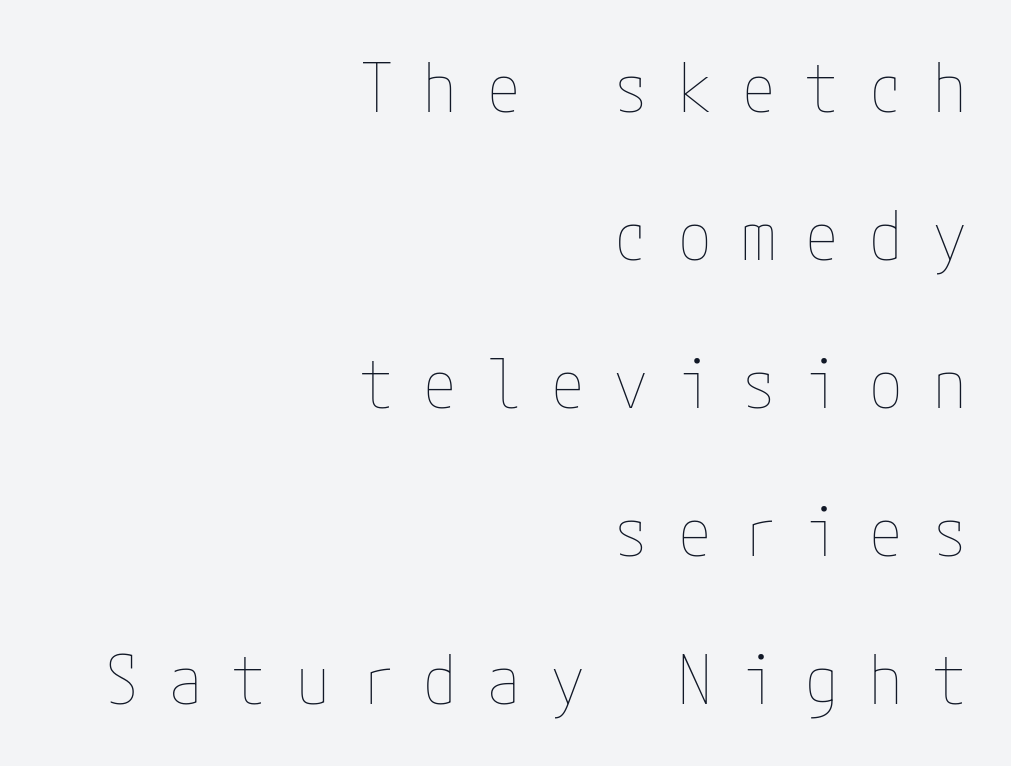
The image shows 67 px thin, condensed type, upright; set right-aligned, loose line spacing (2.21x), unusually wide letter spacing (+0.45 em), not underlined; low stroke contrast and a medium x-height.
